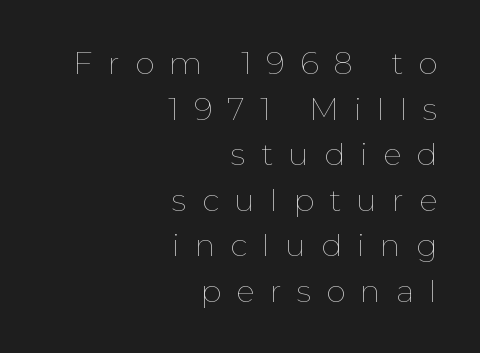
Q: Is the text bold? A: No.
Q: Is the text italic (slanted)? A: No, it is upright.
Q: Is the text underlined? A: No.
Q: How is the paragraph aligned? A: Right-aligned.
Q: Is the spacing between letters normal or unusually wide? A: Unusually wide.
Q: Is the spacing between lines tight, normal or loose? A: Normal.
Q: Width (condensed, normal, or wide)? A: Normal.
Q: Stroke contrast? A: Low.
Q: x-height? A: Medium.
Q: Monospaced? A: No.
